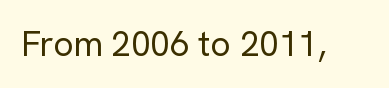
Default kerning and tracking; the words read as compact shapes. The typeface has the unassuming heft of standard copy or less. If you drew a line through each stem, it would be perfectly vertical. The rendering uses natural spacing where letterforms have individual widths.
